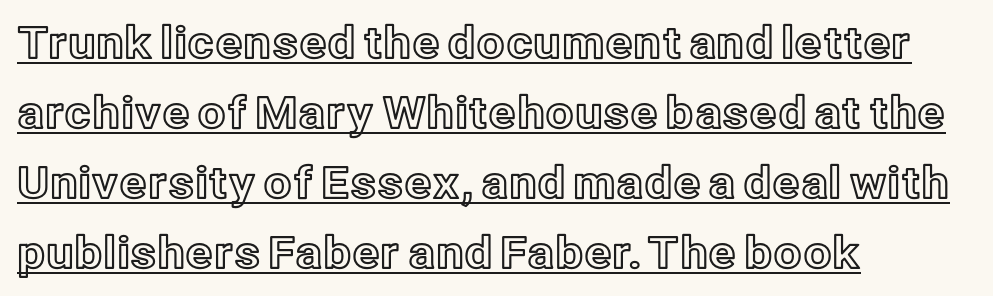
{"italic": "no", "width": "normal", "x_height": "medium", "monospaced": "no", "underline": "yes", "align": "left", "line_spacing": "normal", "line_spacing_ratio": 1.59, "letter_spacing": "normal", "letter_spacing_em": 0.0, "glyph_px": 44}
